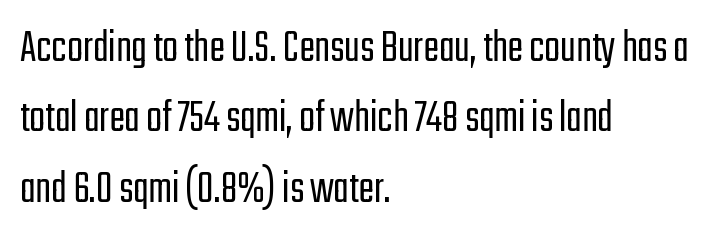
The letters advance in unequal steps, a hallmark of proportional type. Each line starts at the same left margin while the right side varies. The tracking reads as untouched default to a designer's eye. Stem width sits at or under what a default text font uses. The typeface chosen for these lines omits serifs. If you measured baseline to baseline, you'd find a middling distance.
